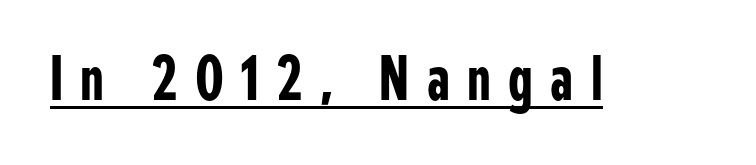
The image shows 64 px condensed sans-serif type, upright; set unusually wide letter spacing (+0.27 em), underlined; low stroke contrast and a medium x-height.
